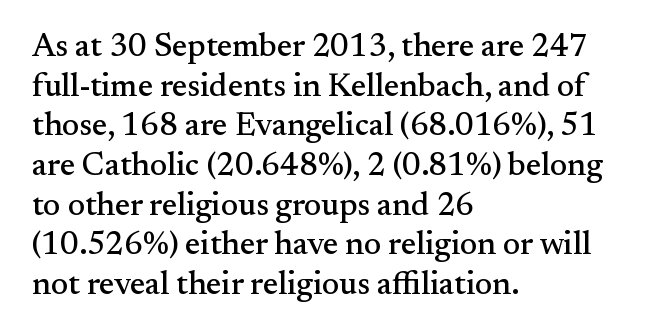
The image shows 32 px serif type, upright; set left-aligned, line spacing 1.24x, normal letter spacing, not underlined; medium stroke contrast and a small x-height.
